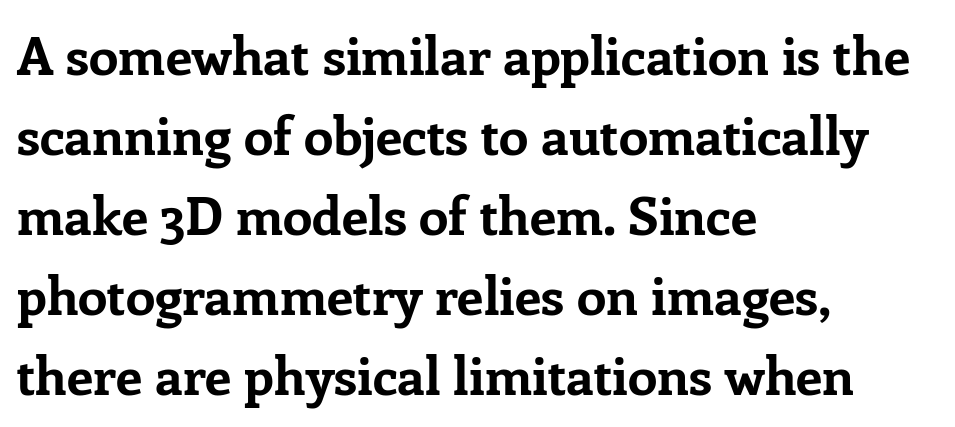
{"serif": "yes", "italic": "no", "bold": "yes", "weight": "bold", "width": "normal", "stroke_contrast": "low", "x_height": "medium", "monospaced": "no", "underline": "no", "align": "left", "line_spacing": "normal", "line_spacing_ratio": 1.51, "letter_spacing": "normal", "letter_spacing_em": 0.0, "glyph_px": 53}
